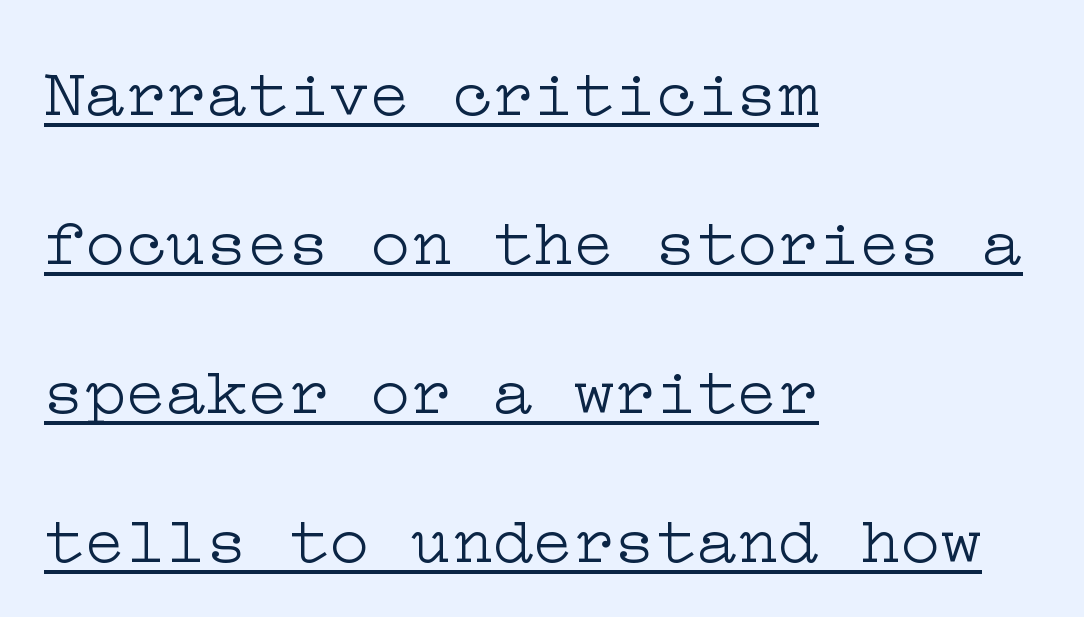
This sample uses a serif face. The paragraph has a hard left edge and a soft right edge. Leading is clearly above the norm, producing a sparse column. The font's upright variant was chosen for this text. The face used here is rendered with its standard letterfit. Stems here are at most as thick as an everyday book face.
